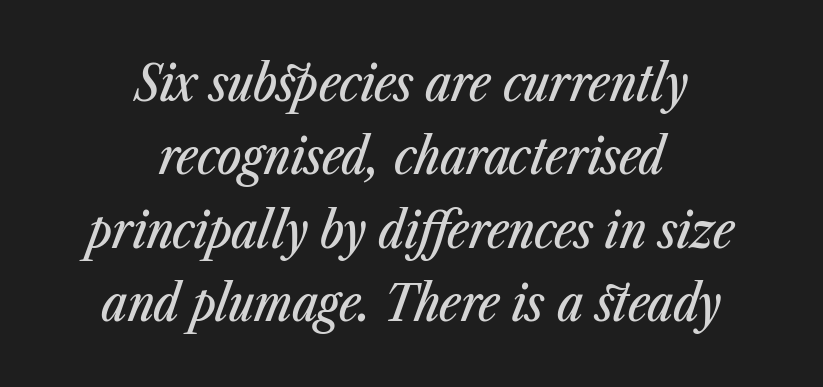
This sample has the flowing, uneven cadence of proportional lettering. Evenly set lines give the paragraph a standard silhouette. Honestly, there is no underline to notice here at all. Characters are canted at an angle relative to the baseline's perpendicular. The passage is arranged like a title page — every line centered.
